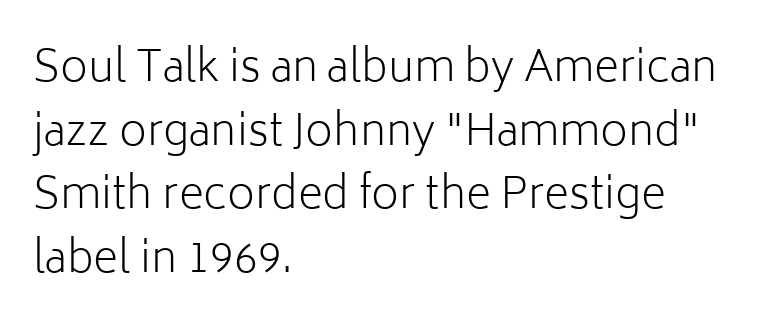
Q: Is the text bold? A: No.
Q: Is the text italic (slanted)? A: No, it is upright.
Q: Is the typeface a serif or a sans-serif typeface? A: Sans-serif.
Q: Is the text underlined? A: No.
Q: How is the paragraph aligned? A: Left-aligned.
Q: Is the spacing between letters normal or unusually wide? A: Normal.
Q: Is the spacing between lines tight, normal or loose? A: Normal.
Q: Width (condensed, normal, or wide)? A: Normal.
Q: Stroke contrast? A: Low.
Q: x-height? A: Medium.
Q: Monospaced? A: No.
